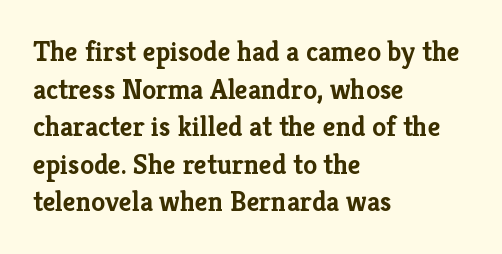
{"serif": "yes", "italic": "no", "bold": "yes", "weight": "semibold", "width": "normal", "stroke_contrast": "low", "x_height": "medium", "monospaced": "no", "underline": "no", "align": "left", "line_spacing": "normal", "line_spacing_ratio": 1.34, "letter_spacing": "normal", "letter_spacing_em": 0.0, "glyph_px": 28}
